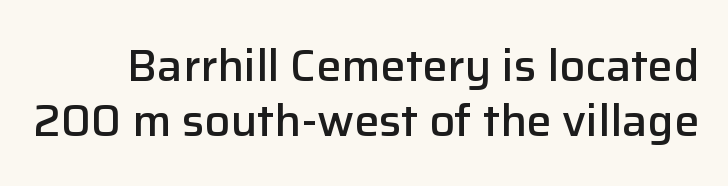
{"serif": "no", "italic": "no", "bold": "semi", "weight": "semibold", "width": "normal", "stroke_contrast": "low", "x_height": "medium", "monospaced": "no", "underline": "no", "line_spacing_ratio": 1.23, "letter_spacing": "normal", "letter_spacing_em": 0.0, "glyph_px": 45}
